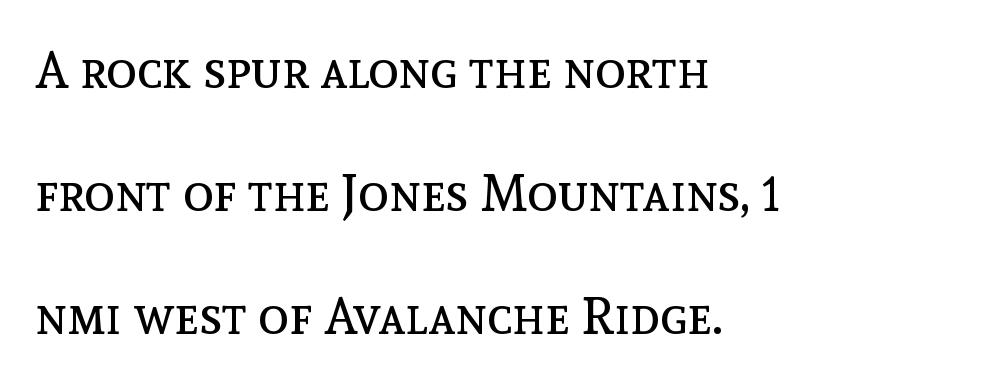
The image shows 51 px regular-weight type, upright; set left-aligned, loose line spacing (2.41x), normal letter spacing, not underlined; a medium x-height.
